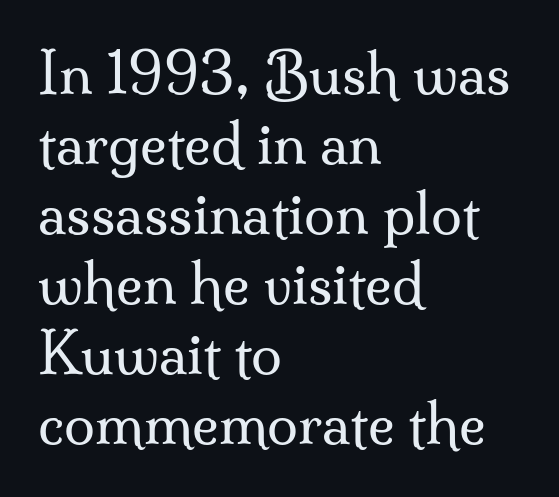
The image shows 56 px regular-weight serif type, upright; set left-aligned, normal line spacing (1.25x), normal letter spacing, not underlined; medium stroke contrast and a small x-height.
